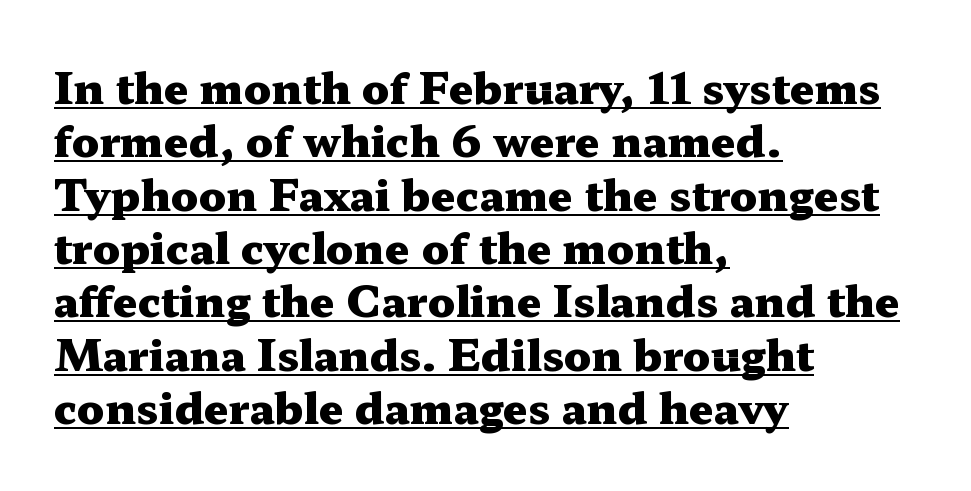
Q: Is the text bold? A: Yes.
Q: Is the text italic (slanted)? A: No, it is upright.
Q: Is the typeface a serif or a sans-serif typeface? A: Serif.
Q: Is the text underlined? A: Yes.
Q: How is the paragraph aligned? A: Left-aligned.
Q: Is the spacing between letters normal or unusually wide? A: Normal.
Q: Width (condensed, normal, or wide)? A: Wide.
Q: Stroke contrast? A: Medium.
Q: x-height? A: Medium.
Q: Monospaced? A: No.
